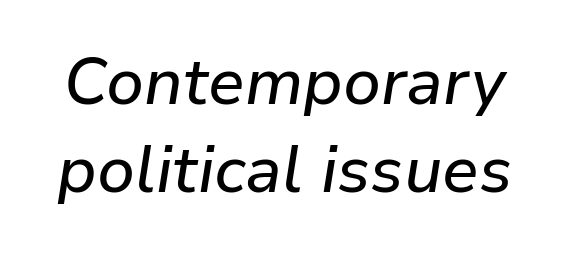
Q: Is the text italic (slanted)? A: Yes, it leans right by about 9 degrees.
Q: Is the text underlined? A: No.
Q: Is the spacing between letters normal or unusually wide? A: Normal.
Q: Is the spacing between lines tight, normal or loose? A: Normal.
Q: Width (condensed, normal, or wide)? A: Normal.
Q: Stroke contrast? A: Low.
Q: x-height? A: Medium.
Q: Monospaced? A: No.
